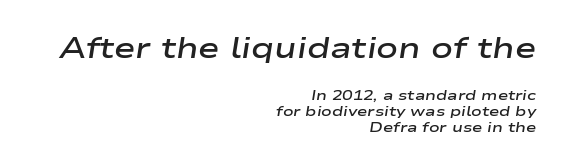
Proportional: the letters do not fall into vertical columns. A flush-right, rag-left setting is used for this passage. The strip under each line holds only bare page. Designer's note — italics engaged.
